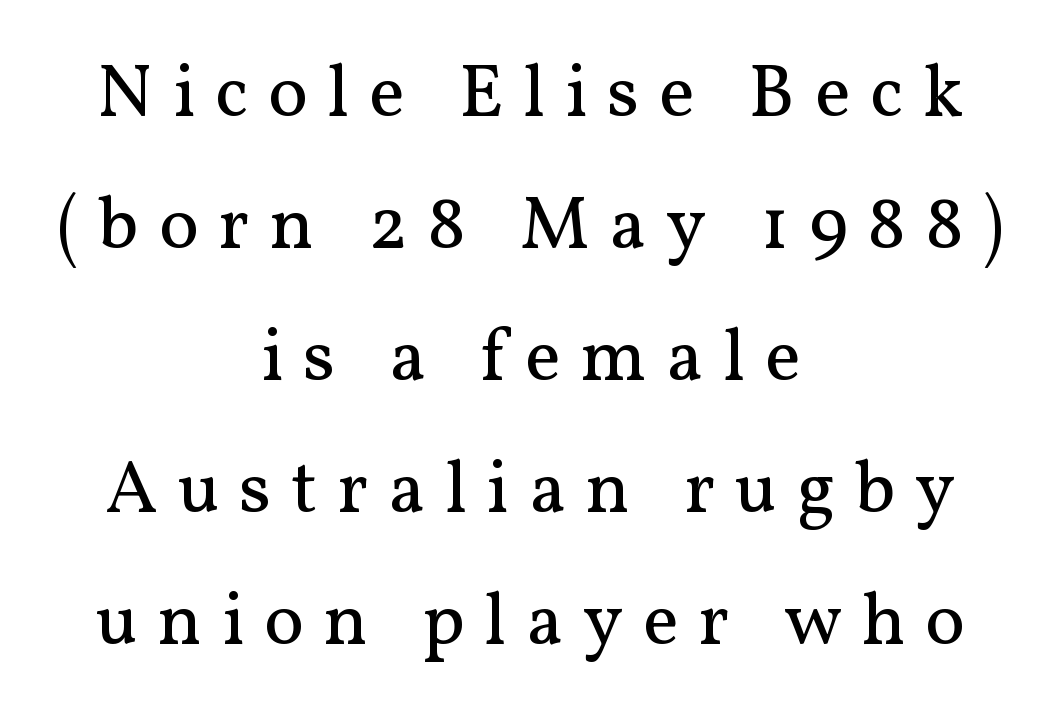
If you drew a line through each stem, it would be perfectly vertical. Note the varied advance widths — an 'i' is clearly narrower than an 'm'. Is this a sans? No — the strokes have serifs. Here the glyphs are tracked loosely, breaking word shapes into spaced letters. The foot of each line stays bare and open.
